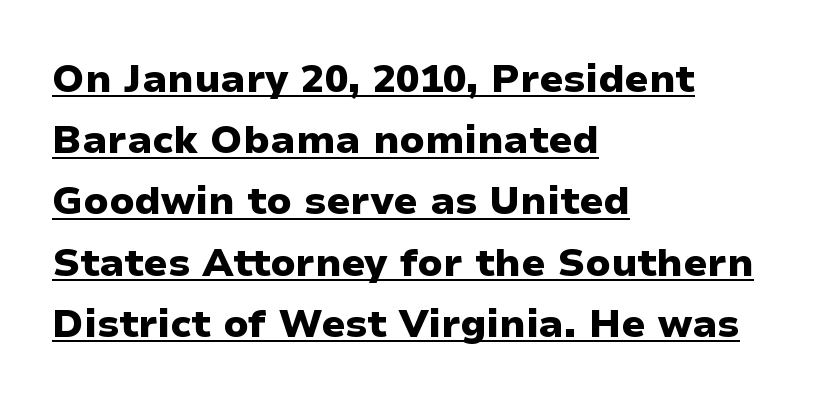
In terms of letterspacing, this is plain default setting. The passage shown is typed in a proportional face where columns would drift. Interline gaps are of average width in this sample. Decoration check: the copy is underlined.
